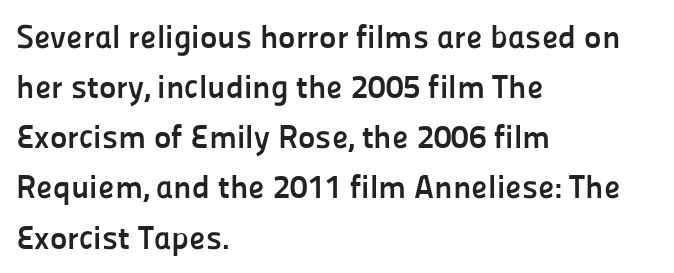
Each letter keeps its own natural width here, so spacing adapts to shape. Does the lettering tilt? It doesn't — this is upright. Descenders hang freely into open space. Between one letter and the next there's only the usual sliver of space.
